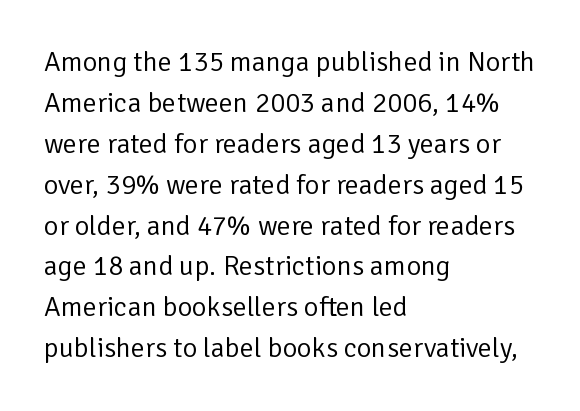
Glance below the letters and you will spot only blank space. These lines are set flush left with a ragged right edge. Upright lettering throughout. Leading matches the norm, producing a regular column.
